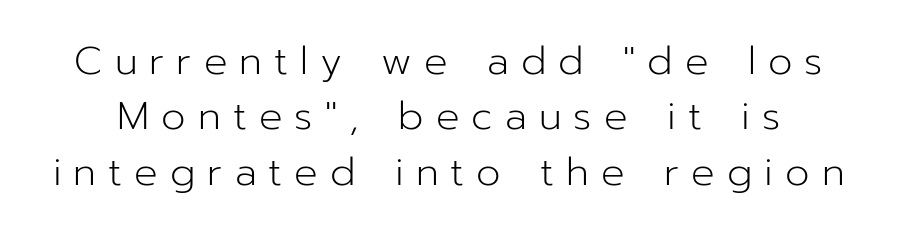
{"serif": "no", "italic": "no", "bold": "no", "weight": "light", "width": "normal", "stroke_contrast": "low", "x_height": "medium", "monospaced": "no", "underline": "no", "line_spacing": "normal", "line_spacing_ratio": 1.42, "letter_spacing": "wide", "letter_spacing_em": 0.31, "glyph_px": 39}
